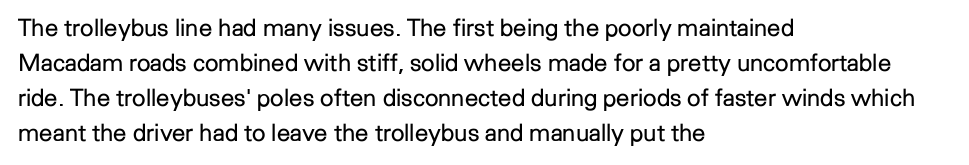
{"italic": "no", "bold": "no", "underline": "no", "align": "left", "line_spacing": "normal", "line_spacing_ratio": 1.46, "letter_spacing": "normal", "letter_spacing_em": 0.0, "glyph_px": 24}
